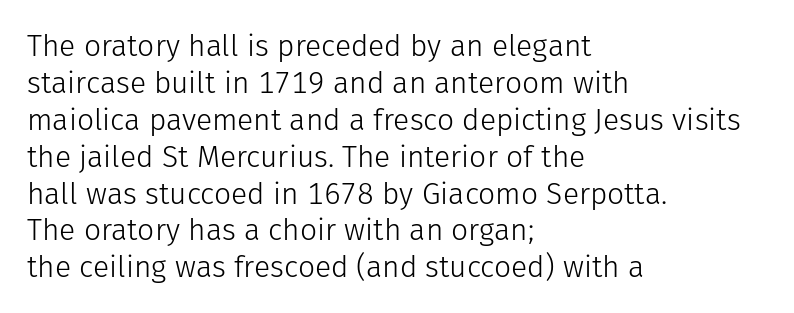
The image shows 30 px light sans-serif type, upright; set left-aligned, line spacing 1.23x, normal letter spacing, not underlined; low stroke contrast and a medium x-height.
